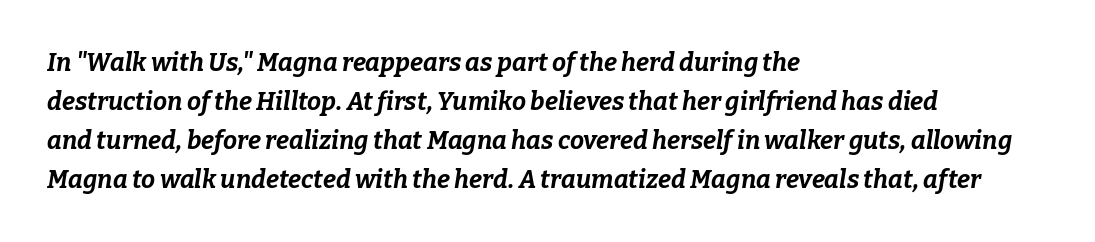
Line spacing here is normal. The text carries the slant typical of an italic or oblique font. Alignment: flush left. The zone under the glyphs is completely vacant. Students, this is bold: see how much ink each stroke carries. In terms of letterspacing, this is plain default setting.
